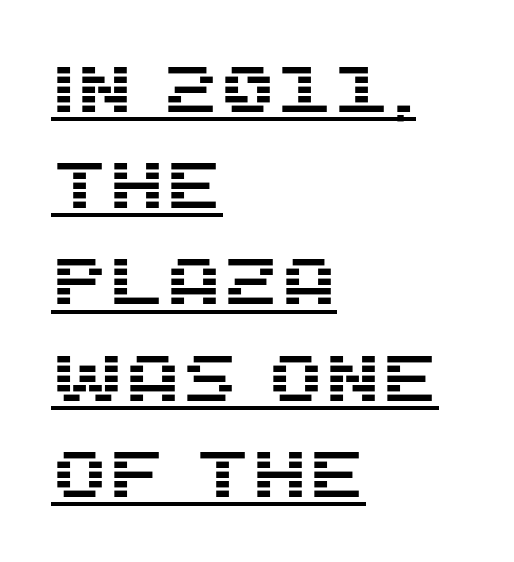
The compositor pushed each line to the left boundary. This is underlined copy, the kind a proofreader might mark for attention. Do the characters align in a grid? No, the font is proportional. The space between consecutive lines is moderate.
